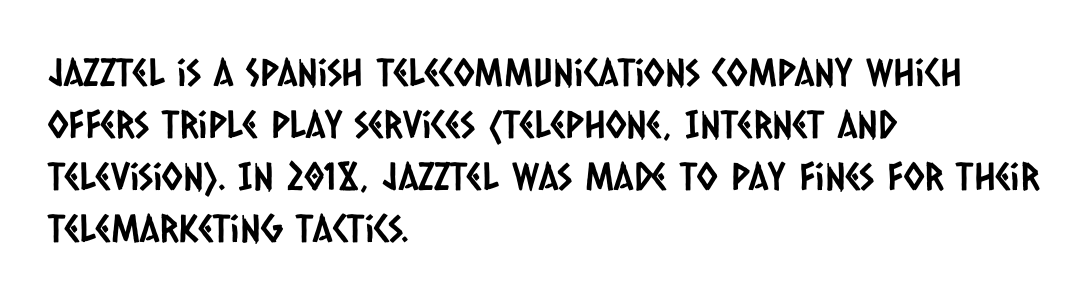
Q: Is the typeface a serif or a sans-serif typeface? A: Sans-serif.
Q: Is the text underlined? A: No.
Q: How is the paragraph aligned? A: Left-aligned.
Q: Is the spacing between letters normal or unusually wide? A: Normal.
Q: Is the spacing between lines tight, normal or loose? A: Normal.
Q: Width (condensed, normal, or wide)? A: Condensed.
Q: Stroke contrast? A: Low.
Q: x-height? A: Large.
Q: Monospaced? A: No.
